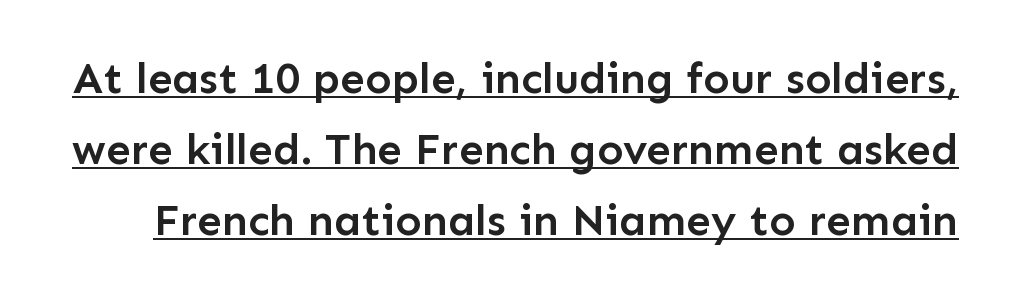
Q: Is the text bold? A: Semi-bold.
Q: Is the text italic (slanted)? A: No, it is upright.
Q: Is the typeface a serif or a sans-serif typeface? A: Sans-serif.
Q: Is the text underlined? A: Yes.
Q: Is the spacing between letters normal or unusually wide? A: Normal.
Q: Is the spacing between lines tight, normal or loose? A: Normal.
Q: Width (condensed, normal, or wide)? A: Normal.
Q: Stroke contrast? A: Low.
Q: x-height? A: Medium.
Q: Monospaced? A: No.
